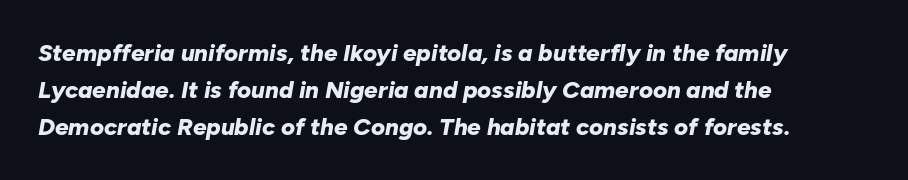
{"italic": "yes", "lean": "right", "slant_degrees": 10, "bold": "yes", "underline": "no", "align": "left", "line_spacing": "normal", "line_spacing_ratio": 1.55, "letter_spacing": "normal", "letter_spacing_em": 0.0, "glyph_px": 24}
